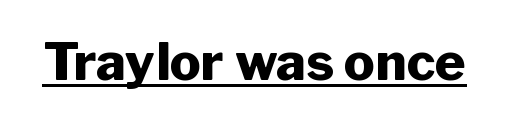
{"serif": "no", "italic": "no", "bold": "yes", "weight": "heavy", "width": "normal", "stroke_contrast": "low", "x_height": "medium", "monospaced": "no", "underline": "yes", "letter_spacing": "normal", "letter_spacing_em": 0.0, "glyph_px": 52}
